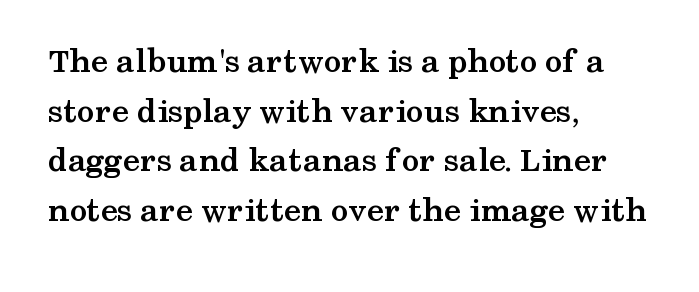
A student would call this left alignment; a typographer would say flush left, rag right. No extra tracking has been applied to these lines. Each letter keeps its own natural width here, so spacing adapts to shape. Honestly, the row spacing looks completely unremarkable. The space beneath each line is pristine and unruled. Every character sits straight up, as roman type does.
